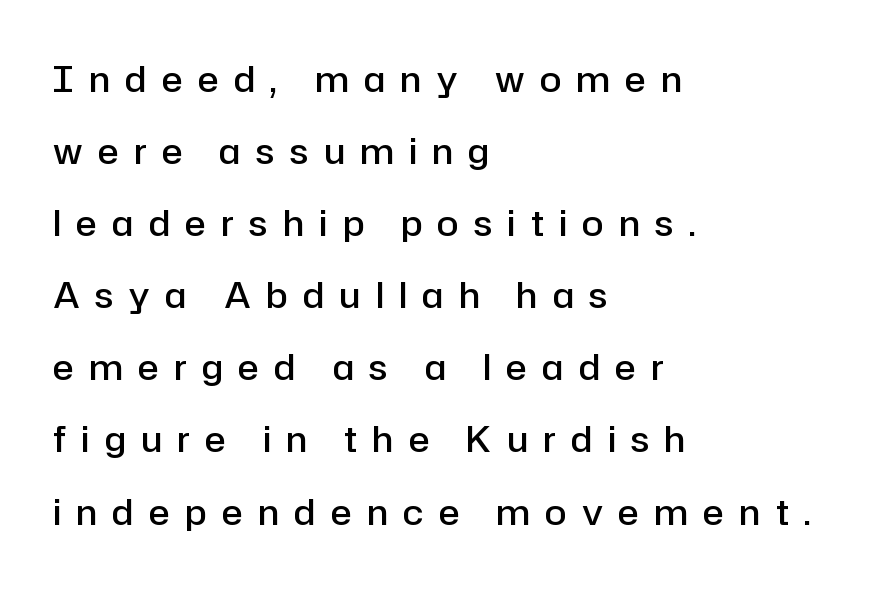
Q: Is the text bold? A: Semi-bold.
Q: Is the text italic (slanted)? A: No, it is upright.
Q: Is the typeface a serif or a sans-serif typeface? A: Sans-serif.
Q: Is the text underlined? A: No.
Q: How is the paragraph aligned? A: Left-aligned.
Q: Is the spacing between letters normal or unusually wide? A: Unusually wide.
Q: Is the spacing between lines tight, normal or loose? A: Loose.
Q: Width (condensed, normal, or wide)? A: Normal.
Q: Stroke contrast? A: Low.
Q: x-height? A: Medium.
Q: Monospaced? A: No.
